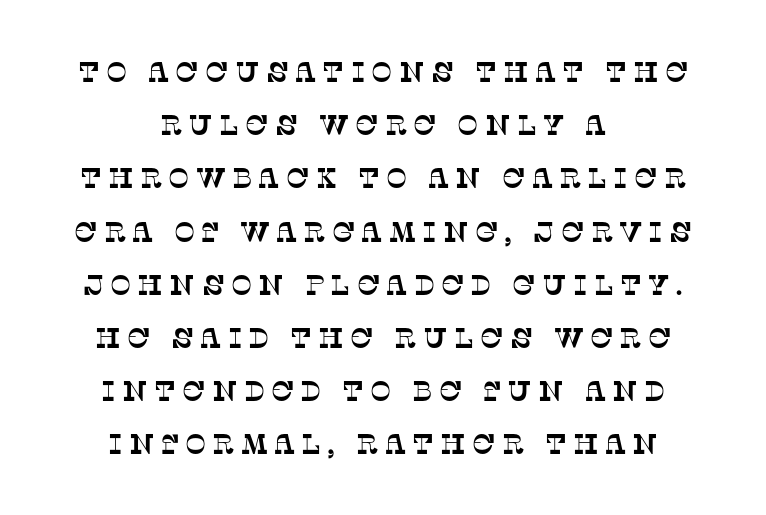
{"serif": "yes", "width": "normal", "stroke_contrast": "low", "x_height": "large", "monospaced": "no", "underline": "no", "align": "center", "line_spacing": "loose", "line_spacing_ratio": 1.9, "letter_spacing": "wide", "letter_spacing_em": 0.22, "glyph_px": 28}
